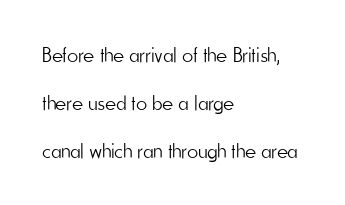
{"italic": "no", "bold": "no", "underline": "no", "align": "left", "line_spacing": "loose", "line_spacing_ratio": 2.28, "letter_spacing": "normal", "letter_spacing_em": 0.0, "glyph_px": 21}
